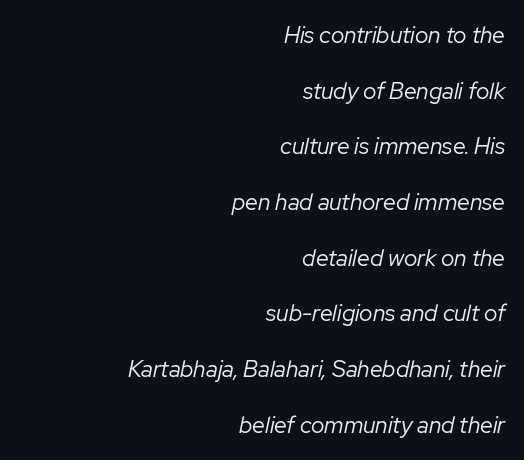
{"italic": "yes", "lean": "right", "slant_degrees": 12, "bold": "no", "underline": "no", "align": "right", "line_spacing": "loose", "line_spacing_ratio": 2.42, "letter_spacing": "normal", "letter_spacing_em": 0.0, "glyph_px": 23}
